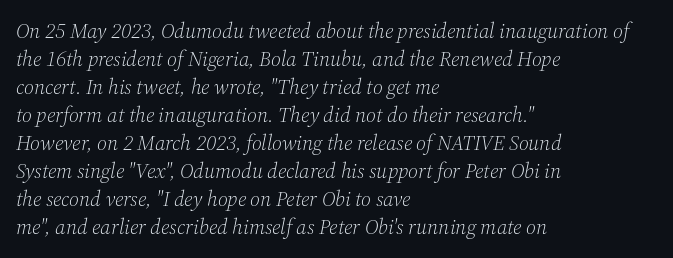
Q: Is the text bold? A: No.
Q: Is the text italic (slanted)? A: Yes, it leans right by about 12 degrees.
Q: Is the text underlined? A: No.
Q: How is the paragraph aligned? A: Left-aligned.
Q: Is the spacing between letters normal or unusually wide? A: Normal.
Q: Is the spacing between lines tight, normal or loose? A: Normal.
